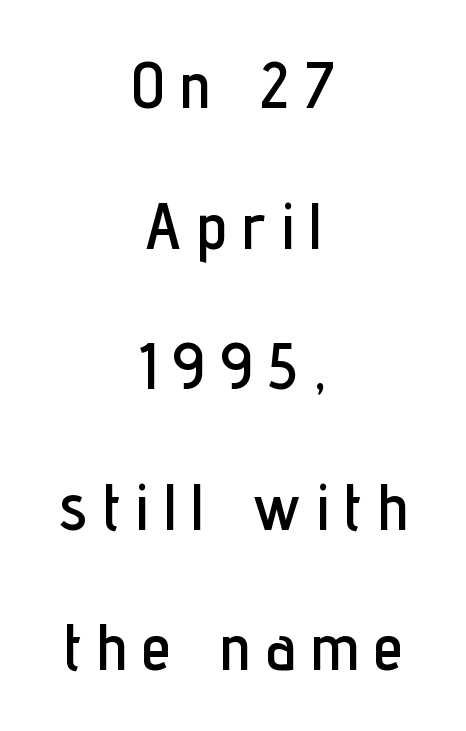
The image shows 66 px condensed sans-serif type, upright; set centered, loose line spacing (2.13x), unusually wide letter spacing (+0.24 em), not underlined; low stroke contrast and a medium x-height.
